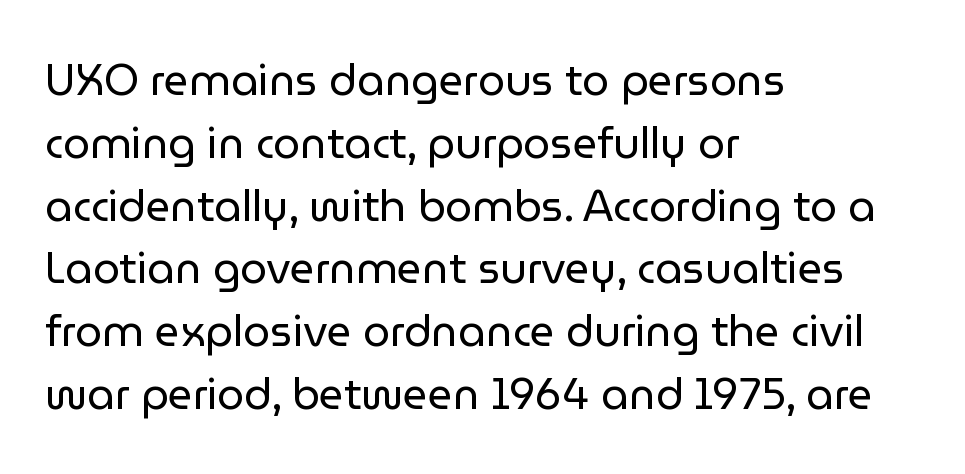
Q: Is the text bold? A: No.
Q: Is the text italic (slanted)? A: No, it is upright.
Q: Is the typeface a serif or a sans-serif typeface? A: Sans-serif.
Q: Is the text underlined? A: No.
Q: How is the paragraph aligned? A: Left-aligned.
Q: Is the spacing between letters normal or unusually wide? A: Normal.
Q: Is the spacing between lines tight, normal or loose? A: Normal.
Q: Width (condensed, normal, or wide)? A: Normal.
Q: Stroke contrast? A: Low.
Q: x-height? A: Medium.
Q: Monospaced? A: No.
